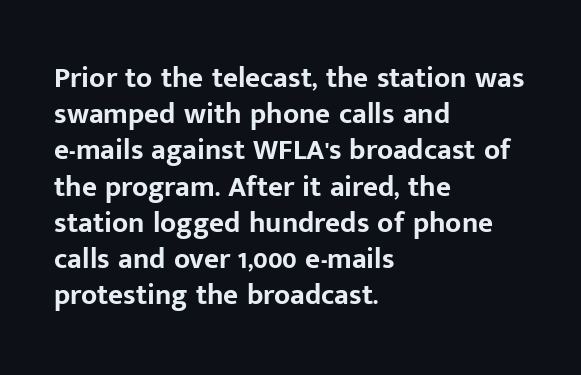
Q: Is the text bold? A: Yes.
Q: Is the text italic (slanted)? A: No, it is upright.
Q: Is the typeface a serif or a sans-serif typeface? A: Sans-serif.
Q: Is the text underlined? A: No.
Q: How is the paragraph aligned? A: Left-aligned.
Q: Is the spacing between letters normal or unusually wide? A: Normal.
Q: Is the spacing between lines tight, normal or loose? A: Normal.
Q: Width (condensed, normal, or wide)? A: Normal.
Q: Stroke contrast? A: Low.
Q: x-height? A: Medium.
Q: Monospaced? A: No.
